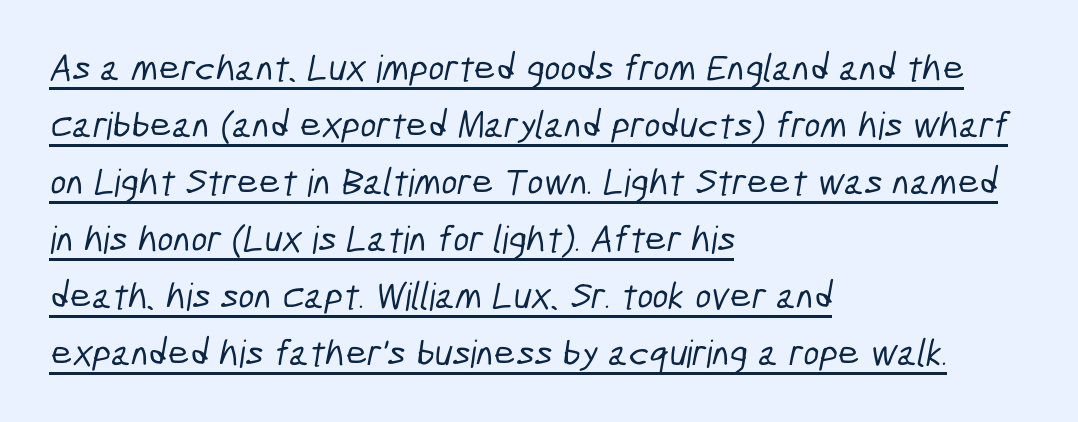
Casual observation: everything's shoved over to the left. The passage shown is underscored from start to finish. Font category for this specimen: sans-serif. The passage shown has conventional tracking throughout. Each letter keeps its own natural width here, so spacing adapts to shape.
